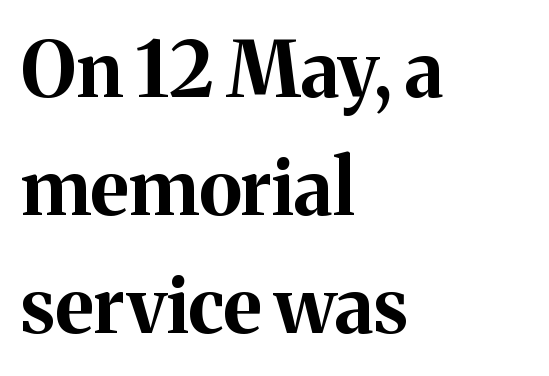
The image shows 77 px bold serif type, upright; set left-aligned, normal line spacing (1.53x), normal letter spacing, not underlined; medium stroke contrast and a medium x-height.
